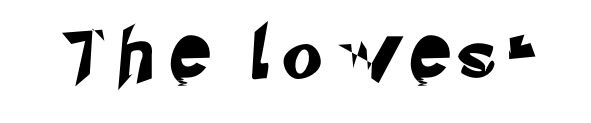
Do the characters align in a grid? No, the font is proportional. The specimen omits any rule beneath the text block's lines. The face used here is a sans, in the tradition of grotesques and geometrics. The letterforms stand isolated, each surrounded by extra space.
